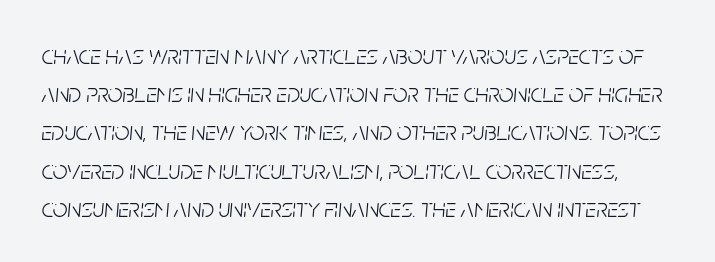
Q: Is the text bold? A: No.
Q: Is the text italic (slanted)? A: Yes, it leans right by about 5 degrees.
Q: Is the text underlined? A: No.
Q: Is the spacing between letters normal or unusually wide? A: Normal.
Q: Is the spacing between lines tight, normal or loose? A: Normal.
